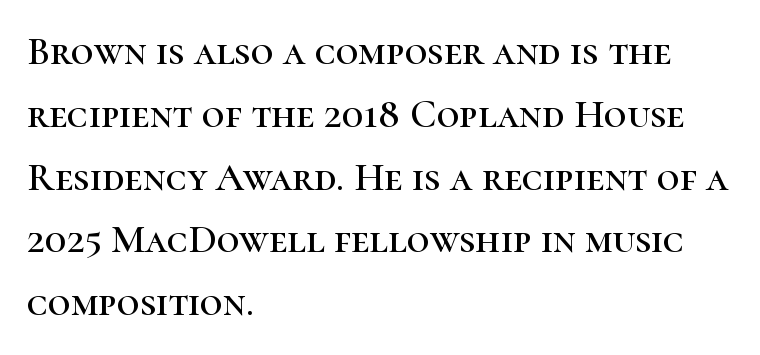
Is the letter spacing exaggerated? No — it looks like the ordinary default. The specimen reads as upright at a glance. The paragraph has a hard left edge and a soft right edge. Serifs: yes, visible at the terminals of the letterforms.
